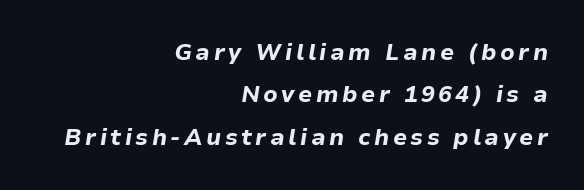
The image shows 23 px bold type, italic (leaning right); set right-aligned, line spacing 1.84x, not underlined.
